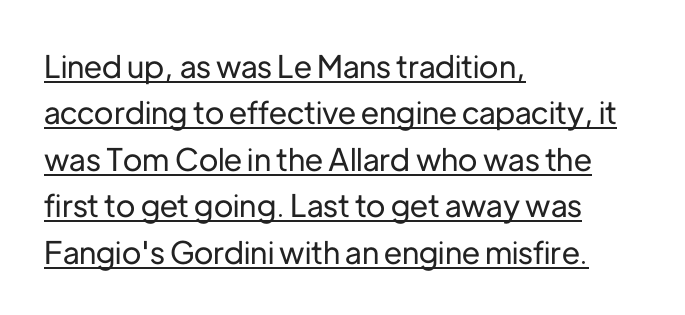
The image shows 31 px sans-serif type, upright; set left-aligned, normal line spacing (1.5x), normal letter spacing, underlined; low stroke contrast and a medium x-height.
